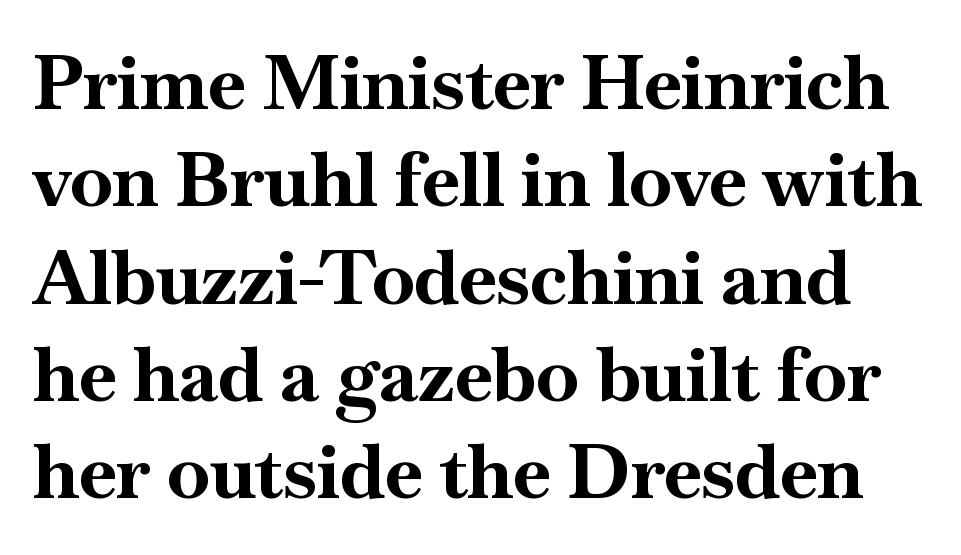
{"serif": "yes", "italic": "no", "bold": "yes", "weight": "bold", "width": "normal", "stroke_contrast": "high", "x_height": "small", "monospaced": "no", "underline": "no", "line_spacing": "normal", "line_spacing_ratio": 1.28, "letter_spacing": "normal", "letter_spacing_em": 0.0, "glyph_px": 76}
